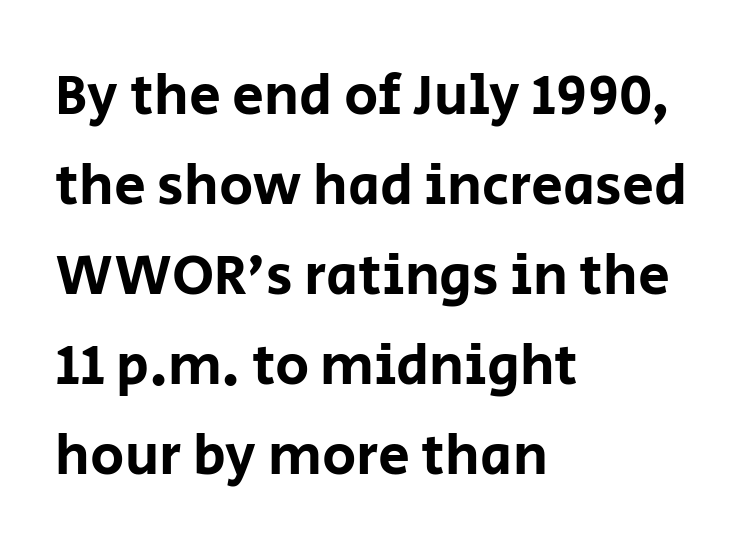
The image shows 57 px sans-serif type, upright; set left-aligned, normal line spacing (1.58x), normal letter spacing, not underlined; low stroke contrast and a large x-height.
